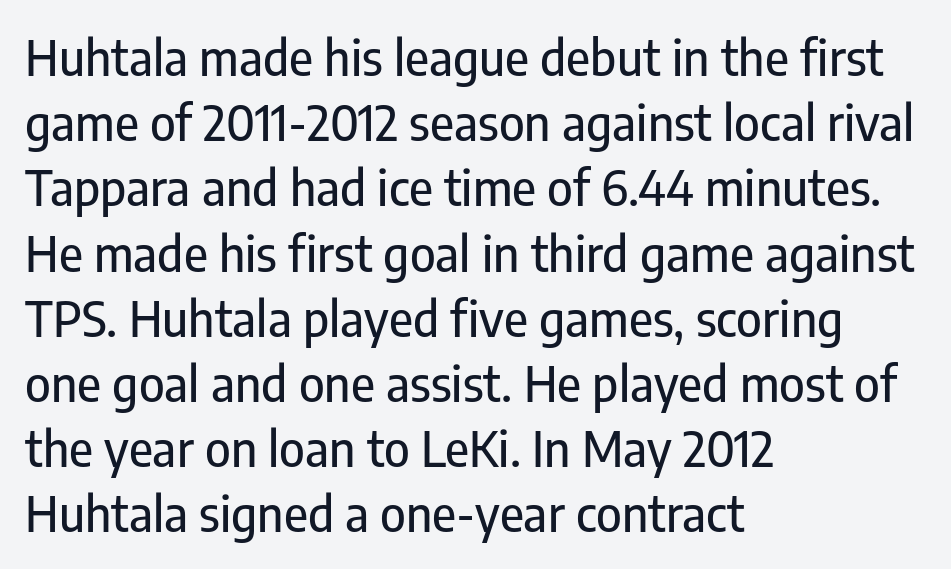
The image shows 49 px condensed sans-serif type, upright; set left-aligned, normal line spacing (1.33x), normal letter spacing, not underlined; low stroke contrast and a medium x-height.
